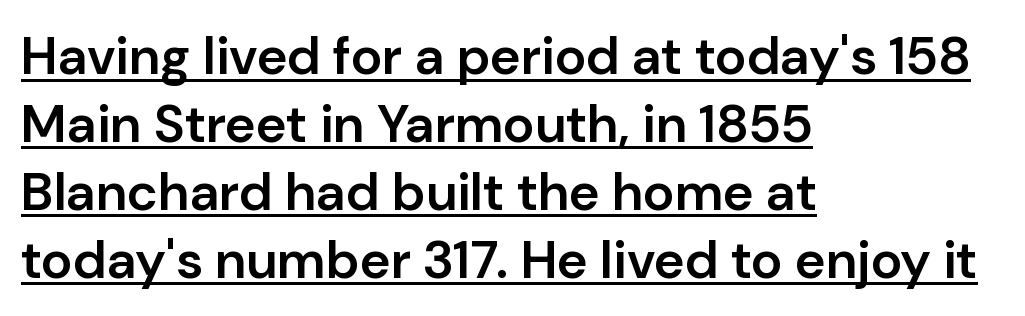
The image shows 53 px semibold sans-serif type, upright; set left-aligned, normal line spacing (1.28x), normal letter spacing, underlined; low stroke contrast and a medium x-height.
